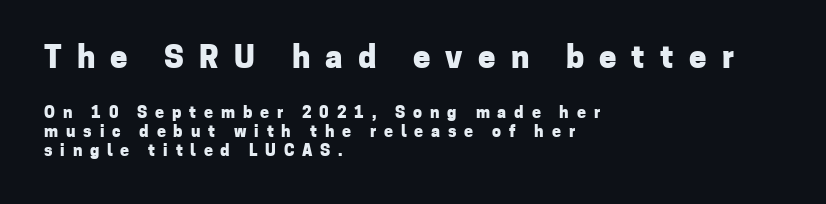
{"serif": "no", "italic": "no", "bold": "yes", "weight": "heavy", "width": "normal", "stroke_contrast": "low", "x_height": "medium", "monospaced": "no", "underline": "no", "align": "left", "line_spacing_ratio": 1.19, "letter_spacing": "wide", "letter_spacing_em": 0.49, "larger_block": "first", "size_ratio": 1.94, "glyph_px": 31}
